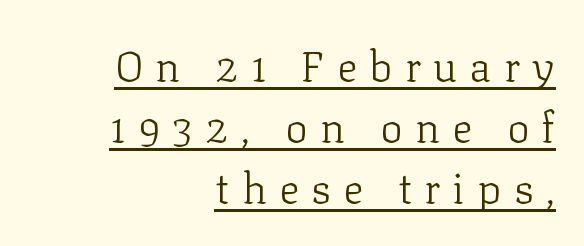
The image shows 42 px light serif type, upright; set right-aligned, normal line spacing (1.45x), unusually wide letter spacing (+0.3 em), underlined; low stroke contrast and a medium x-height.
